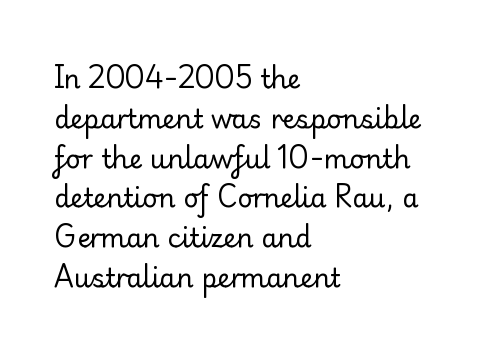
{"italic": "no", "bold": "no", "underline": "no", "align": "left", "line_spacing": "normal", "line_spacing_ratio": 1.53, "letter_spacing": "normal", "letter_spacing_em": 0.0, "glyph_px": 26}
